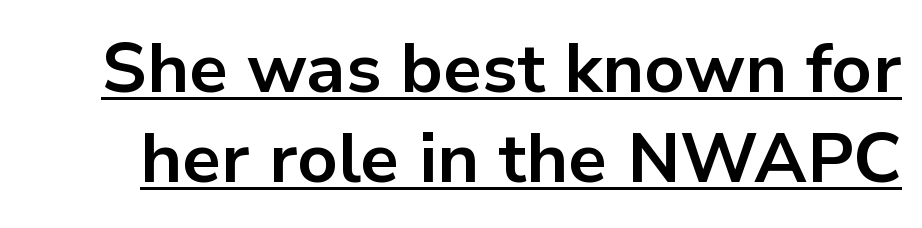
{"serif": "no", "italic": "no", "bold": "yes", "weight": "bold", "width": "normal", "stroke_contrast": "low", "x_height": "medium", "monospaced": "no", "underline": "yes", "line_spacing": "normal", "line_spacing_ratio": 1.28, "letter_spacing": "normal", "letter_spacing_em": 0.0, "glyph_px": 70}
